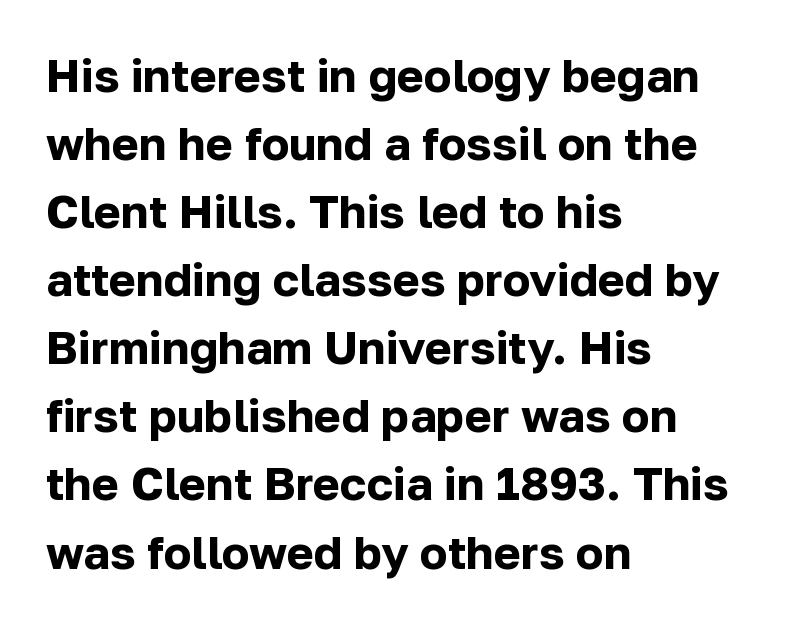
Q: Is the text bold? A: Yes.
Q: Is the text italic (slanted)? A: No, it is upright.
Q: Is the typeface a serif or a sans-serif typeface? A: Sans-serif.
Q: Is the text underlined? A: No.
Q: How is the paragraph aligned? A: Left-aligned.
Q: Is the spacing between letters normal or unusually wide? A: Normal.
Q: Is the spacing between lines tight, normal or loose? A: Normal.
Q: Width (condensed, normal, or wide)? A: Normal.
Q: Stroke contrast? A: Low.
Q: x-height? A: Medium.
Q: Monospaced? A: No.
